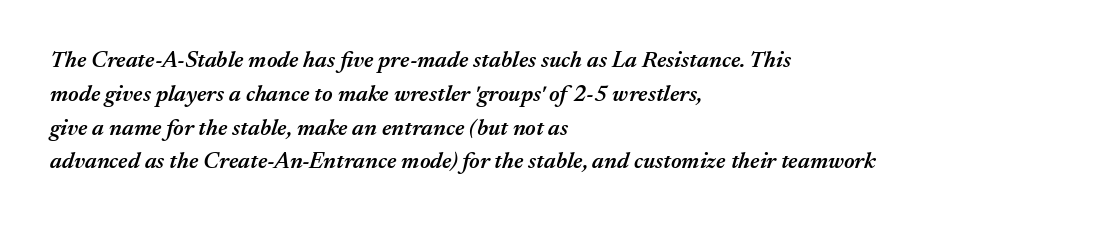
The passage shown is not underscored anywhere. A typesetter would call this zero additional tracking. In terms of leading, this rendering sits right in the middle. The glyphs have the mass of a demibold cut, below bold. The text block is weighted toward the left margin, trailing off unevenly rightward. Style check: oblique.
